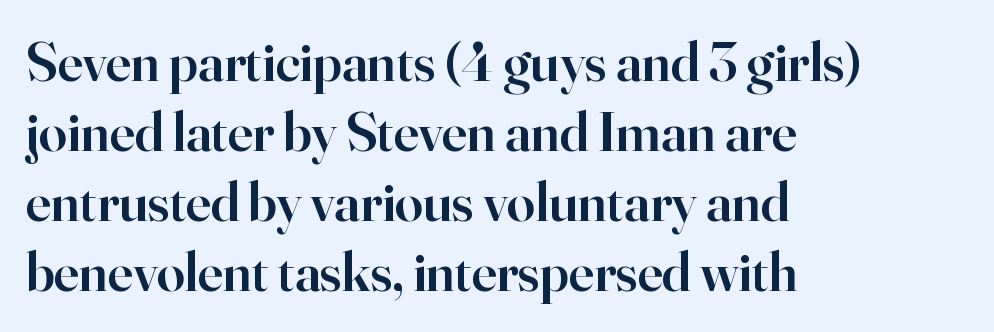
Every stem runs plumb, perpendicular to the baseline. Nothing unusual about the tracking: characters are spaced as the font intends. This rendering uses left alignment, leaving the right contour irregular. Here the designer chose a conventional face with non-uniform glyph widths. The words here are not underlined. A somewhat darkened texture: the type is semibold rather than bold.
